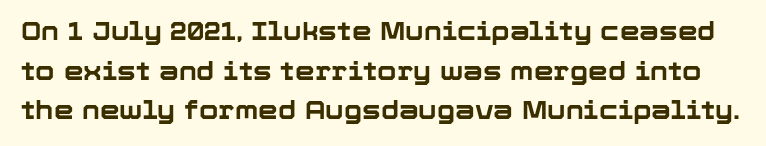
Q: Is the text bold? A: Yes.
Q: Is the text italic (slanted)? A: No, it is upright.
Q: Is the text underlined? A: No.
Q: Is the spacing between letters normal or unusually wide? A: Normal.
Q: Is the spacing between lines tight, normal or loose? A: Normal.
